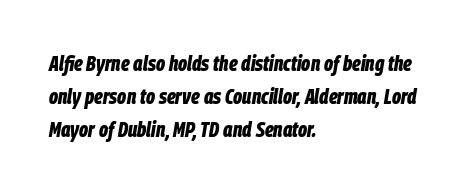
Inter-character spacing is left at the font's built-in metrics. Is there much room between lines? A standard amount, neither cramped nor airy. The passage shown leans; its letterforms are oblique. The passage shown is not underscored anywhere.
